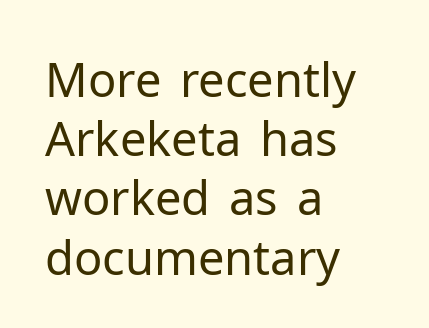
Standard letterfit; no display-style spreading of the glyphs. Type style note: lacks serifs. A quiet, ordinary-to-light weight characterises the typeface. The letters advance in unequal steps, a hallmark of proportional type. Beneath every word, the page is bare.
